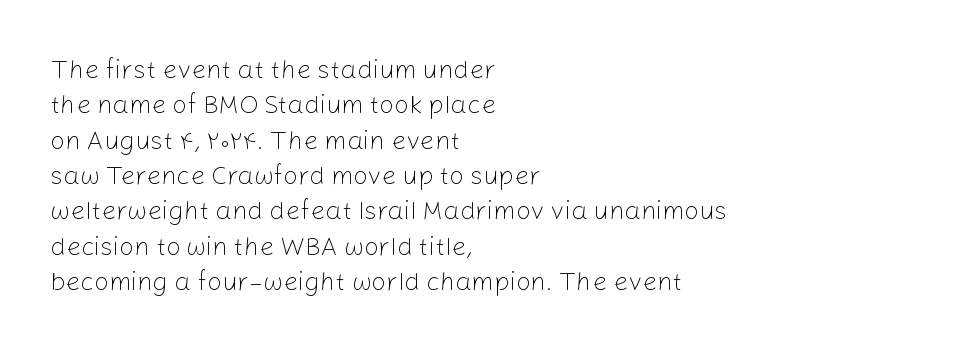
Vertically, the passage feels balanced, rows spaced as you'd expect. No italicization has been applied; the sample stays upright. A bare baseline throughout the passage. Think standard paragraph weight, or any step lighter than that.
